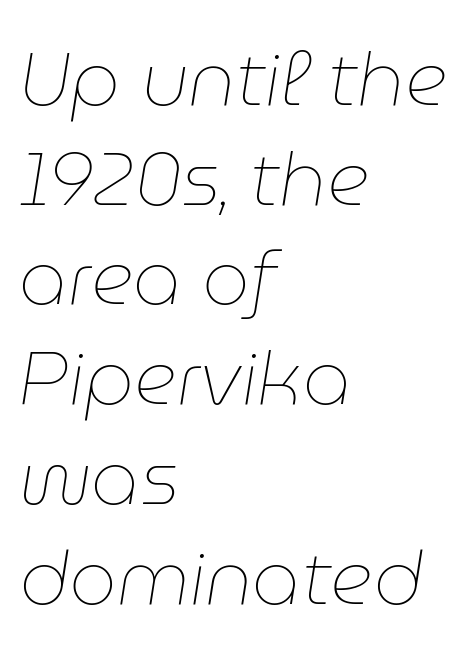
Q: Is the text bold? A: No.
Q: Is the text italic (slanted)? A: Yes, it leans right by about 9 degrees.
Q: Is the text underlined? A: No.
Q: How is the paragraph aligned? A: Left-aligned.
Q: Is the spacing between letters normal or unusually wide? A: Normal.
Q: Is the spacing between lines tight, normal or loose? A: Normal.
Q: Width (condensed, normal, or wide)? A: Normal.
Q: Stroke contrast? A: Low.
Q: x-height? A: Medium.
Q: Monospaced? A: No.
